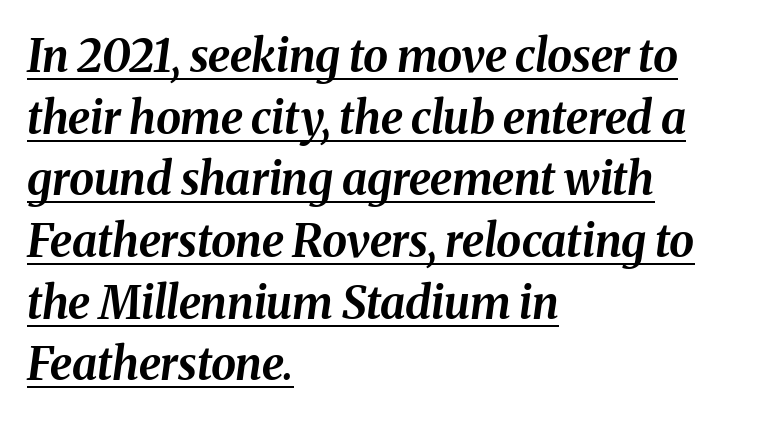
The image shows 45 px bold type, italic (leaning right); set left-aligned, normal line spacing (1.37x), normal letter spacing, underlined; medium stroke contrast and a medium x-height.
